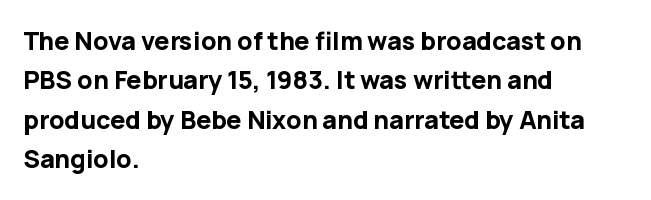
The image shows 25 px bold type, upright; set left-aligned, normal line spacing (1.58x), normal letter spacing, not underlined.
